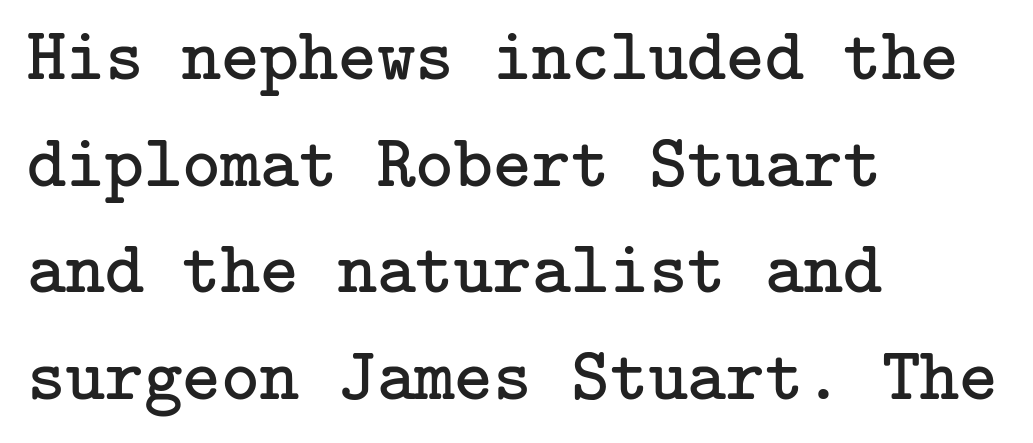
{"serif": "yes", "italic": "no", "bold": "no", "weight": "regular", "width": "normal", "stroke_contrast": "low", "x_height": "medium", "underline": "no", "align": "left", "line_spacing": "normal", "line_spacing_ratio": 1.44, "letter_spacing": "normal", "letter_spacing_em": 0.0, "glyph_px": 74}
